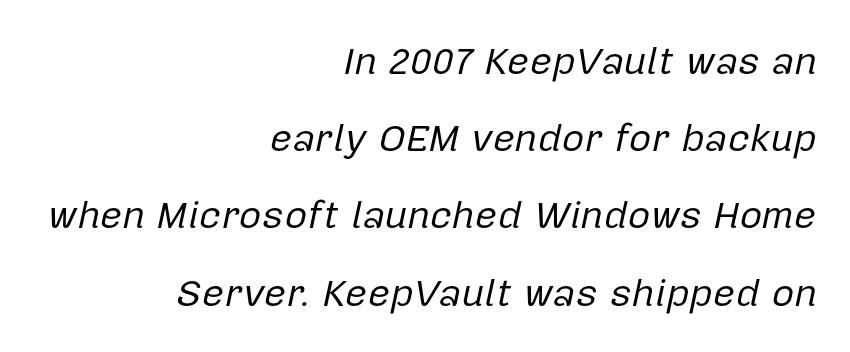
{"italic": "yes", "lean": "right", "slant_degrees": 12, "bold": "no", "weight": "regular", "width": "normal", "stroke_contrast": "low", "x_height": "medium", "monospaced": "no", "underline": "no", "align": "right", "line_spacing": "loose", "line_spacing_ratio": 1.98, "letter_spacing": "normal", "letter_spacing_em": 0.0, "glyph_px": 39}
